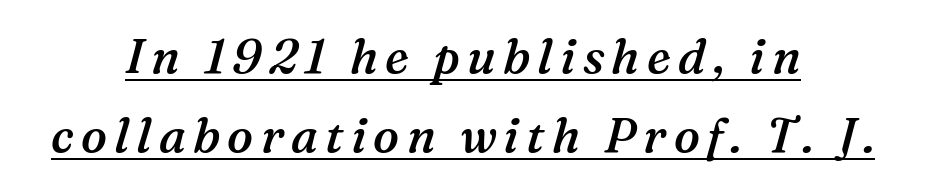
The image shows 48 px semibold serif type, italic (leaning right); set centered, normal line spacing (1.65x), underlined; medium stroke contrast and a medium x-height.
